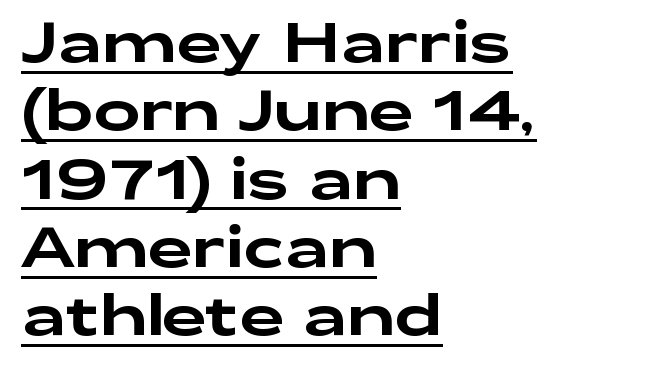
{"serif": "no", "italic": "no", "width": "wide", "stroke_contrast": "low", "x_height": "medium", "monospaced": "no", "underline": "yes", "align": "left", "line_spacing_ratio": 1.22, "letter_spacing": "normal", "letter_spacing_em": 0.0, "glyph_px": 56}
